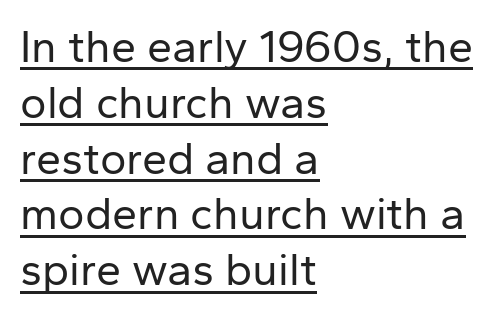
{"serif": "no", "italic": "no", "bold": "no", "weight": "regular", "width": "normal", "stroke_contrast": "low", "x_height": "medium", "monospaced": "no", "underline": "yes", "align": "left", "line_spacing_ratio": 1.24, "letter_spacing": "normal", "letter_spacing_em": 0.0, "glyph_px": 45}
